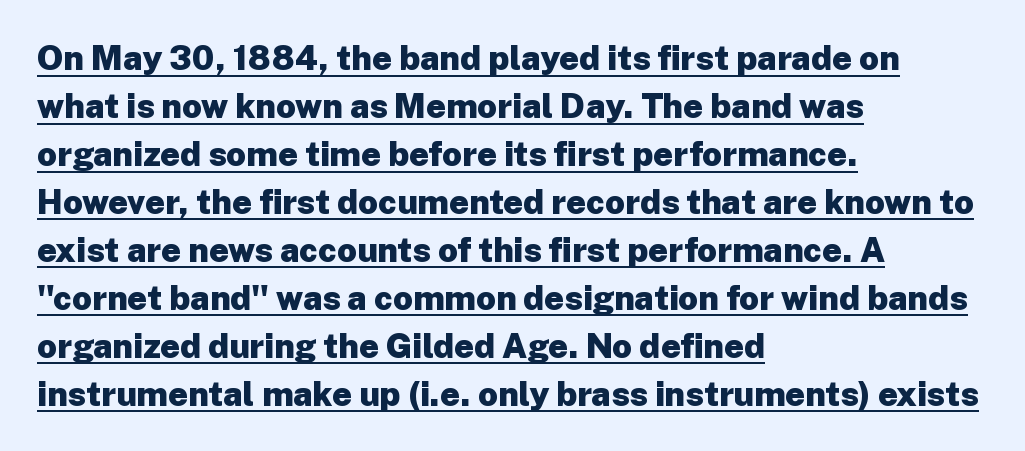
Are there feet on the stems? There aren't — it's a sans. The lettering stays uniformly vertical, giving the passage a roman look. Successive baselines arrive at the customary interval. All the whitespace from short lines collects on the right. Nothing unusual about the tracking: characters are spaced as the font intends. Spacing verdict: proportional, widths tailored to each character.
